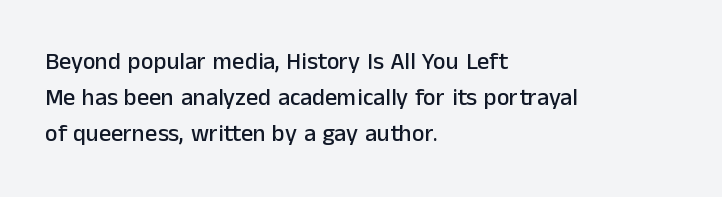
{"italic": "no", "underline": "no", "align": "left", "line_spacing": "normal", "line_spacing_ratio": 1.5, "letter_spacing": "normal", "letter_spacing_em": 0.0, "glyph_px": 24}
